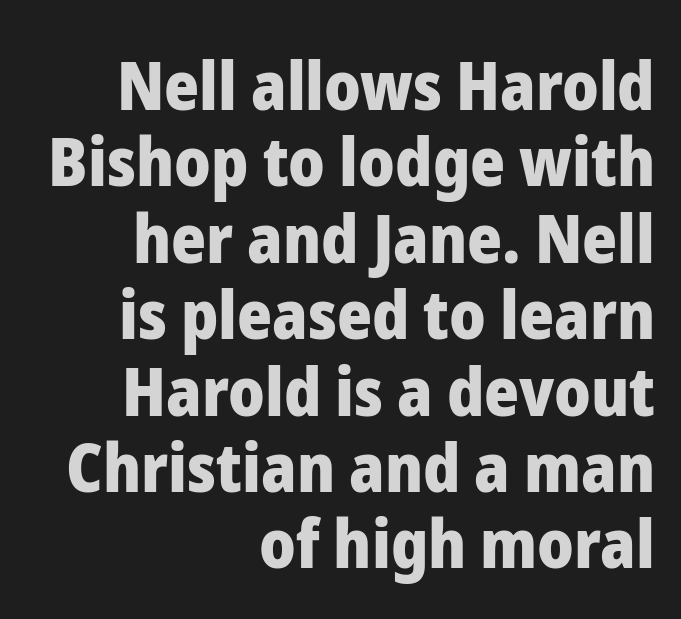
{"serif": "no", "italic": "no", "bold": "yes", "weight": "heavy", "width": "normal", "stroke_contrast": "low", "x_height": "medium", "monospaced": "no", "underline": "no", "align": "right", "line_spacing": "tight", "line_spacing_ratio": 1.14, "letter_spacing": "normal", "letter_spacing_em": 0.0, "glyph_px": 67}
